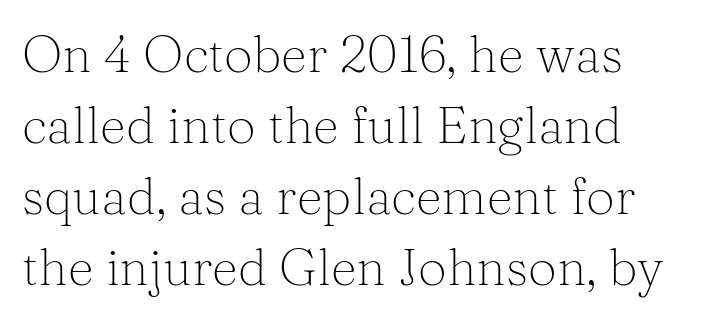
Here the designer chose a conventional face with non-uniform glyph widths. The passage shown is typeset with a serif family. Check the space under the baseline: it is left empty. The block of text has a typical density, with ordinary space between rows. Style check: upright.
